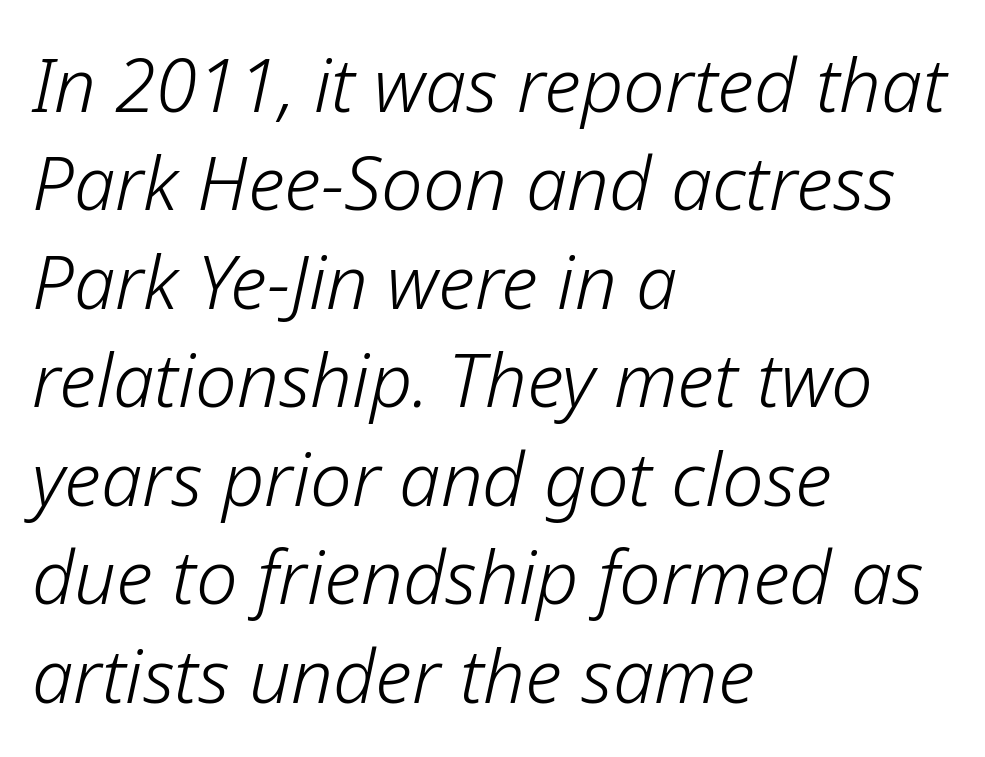
The image shows 74 px light type, italic (leaning right); set left-aligned, normal line spacing (1.33x), normal letter spacing, not underlined; low stroke contrast and a medium x-height.
